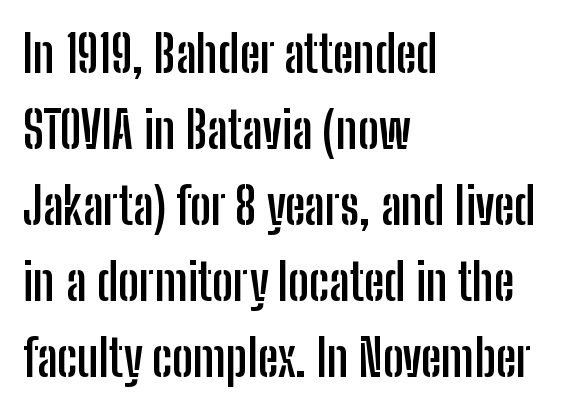
{"serif": "no", "italic": "no", "bold": "yes", "weight": "semibold", "width": "condensed", "stroke_contrast": "low", "x_height": "medium", "monospaced": "no", "underline": "no", "align": "left", "line_spacing": "normal", "line_spacing_ratio": 1.52, "letter_spacing": "normal", "letter_spacing_em": 0.0, "glyph_px": 50}
